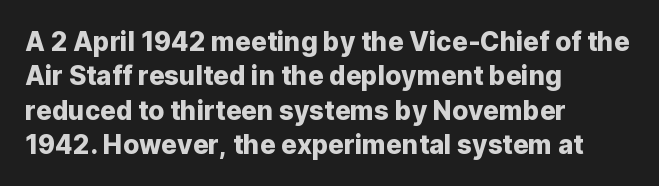
The image shows 26 px text type, upright; set left-aligned, normal line spacing (1.32x), normal letter spacing, not underlined.
